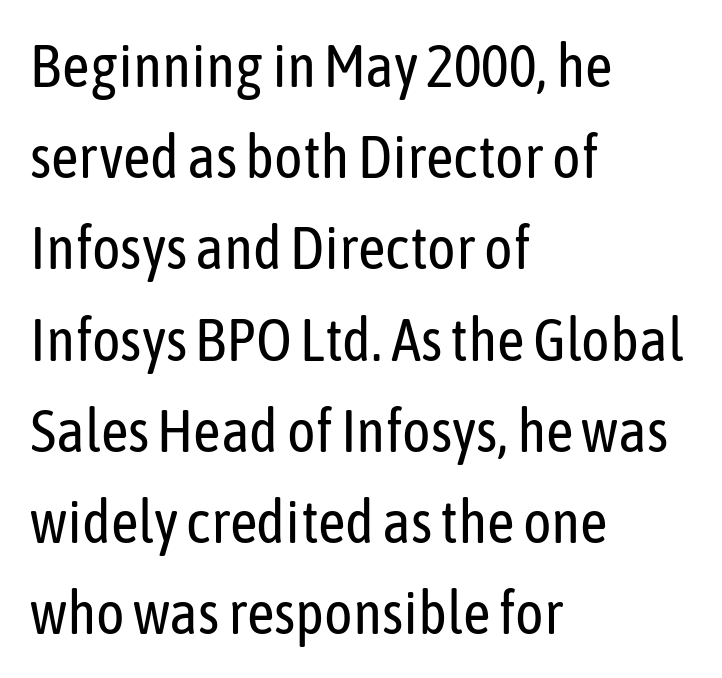
The image shows 60 px regular-weight, condensed sans-serif type, upright; set left-aligned, normal line spacing (1.52x), normal letter spacing, not underlined; low stroke contrast and a medium x-height.
